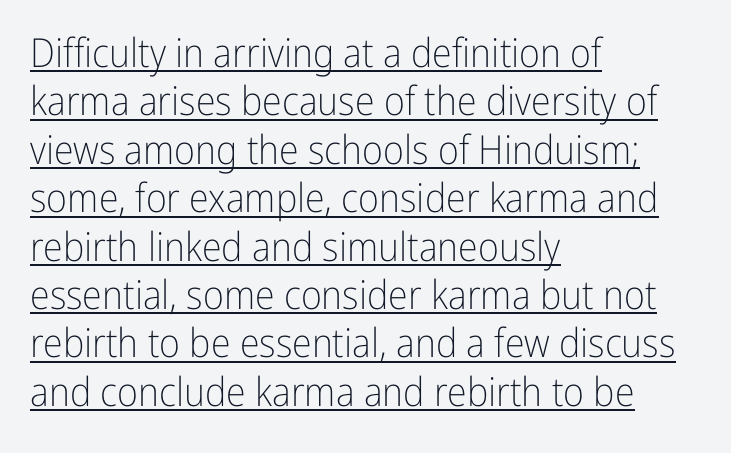
{"serif": "no", "italic": "no", "bold": "no", "weight": "light", "width": "condensed", "stroke_contrast": "low", "x_height": "medium", "monospaced": "no", "underline": "yes", "align": "left", "line_spacing_ratio": 1.21, "letter_spacing": "normal", "letter_spacing_em": 0.0, "glyph_px": 40}
